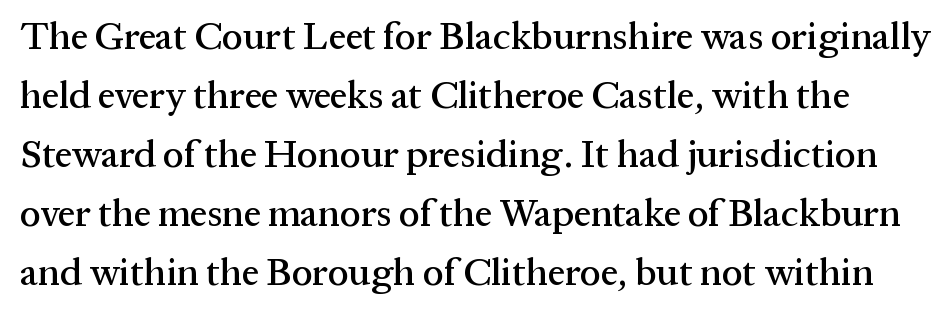
{"serif": "yes", "italic": "no", "width": "normal", "stroke_contrast": "medium", "x_height": "medium", "monospaced": "no", "underline": "no", "line_spacing": "normal", "line_spacing_ratio": 1.55, "letter_spacing": "normal", "letter_spacing_em": 0.0, "glyph_px": 38}
